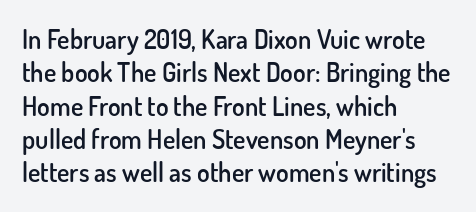
Q: Is the text bold? A: Semi-bold.
Q: Is the text italic (slanted)? A: No, it is upright.
Q: Is the text underlined? A: No.
Q: How is the paragraph aligned? A: Left-aligned.
Q: Is the spacing between letters normal or unusually wide? A: Normal.
Q: Is the spacing between lines tight, normal or loose? A: Normal.
